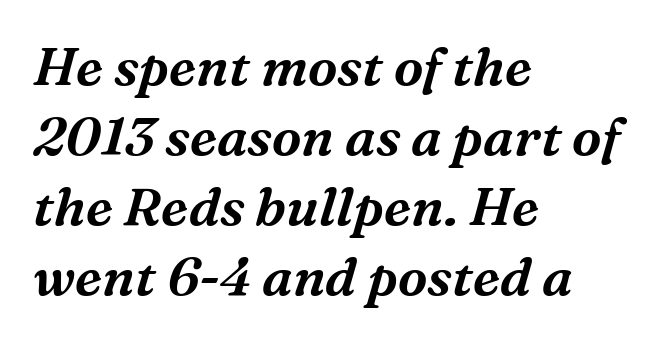
The image shows 53 px serif type, italic (leaning right); set left-aligned, normal line spacing (1.32x), normal letter spacing, not underlined; medium stroke contrast and a medium x-height.
